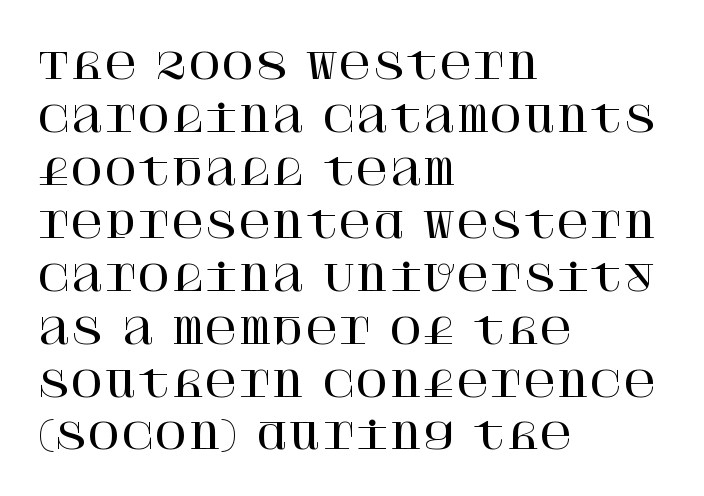
Q: Is the text italic (slanted)? A: No, it is upright.
Q: Is the typeface a serif or a sans-serif typeface? A: Serif.
Q: Is the text underlined? A: No.
Q: How is the paragraph aligned? A: Left-aligned.
Q: Is the spacing between letters normal or unusually wide? A: Normal.
Q: Is the spacing between lines tight, normal or loose? A: Normal.
Q: Width (condensed, normal, or wide)? A: Normal.
Q: Stroke contrast? A: High.
Q: x-height? A: Large.
